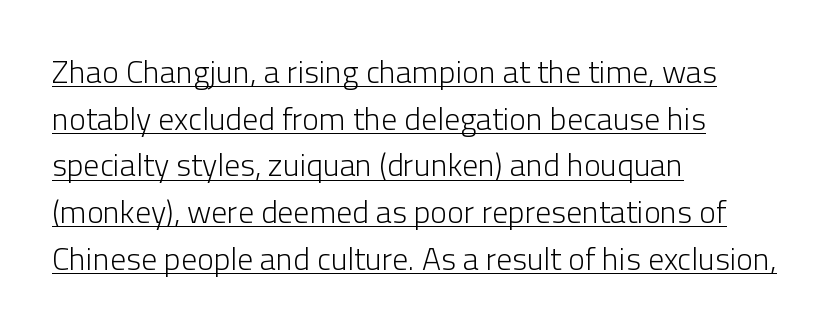
The image shows 32 px light sans-serif type, upright; set left-aligned, normal line spacing (1.46x), normal letter spacing, underlined; low stroke contrast and a medium x-height.
